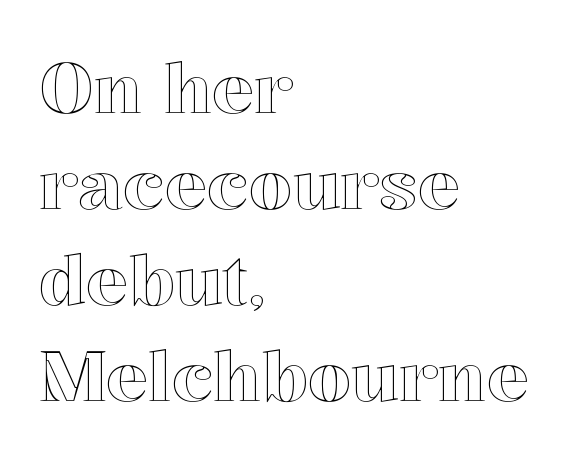
{"italic": "no", "width": "normal", "x_height": "medium", "monospaced": "no", "underline": "no", "align": "left", "line_spacing": "normal", "line_spacing_ratio": 1.37, "letter_spacing": "normal", "letter_spacing_em": 0.0, "glyph_px": 70}
